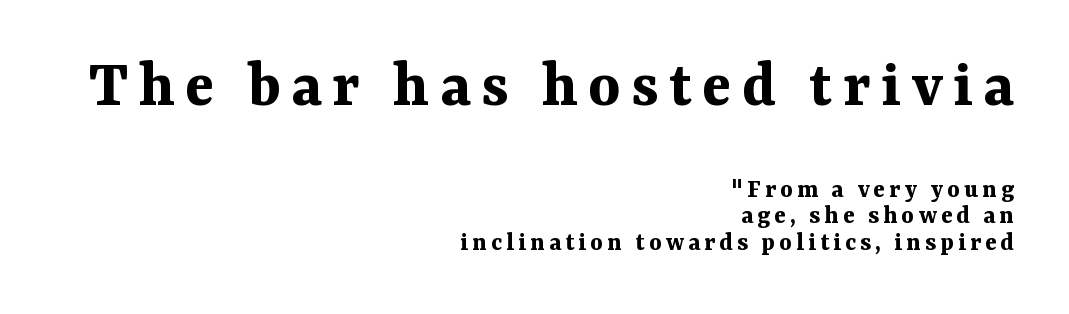
Q: Is the text bold? A: Yes.
Q: Is the text italic (slanted)? A: No, it is upright.
Q: Is the typeface a serif or a sans-serif typeface? A: Serif.
Q: Is the text underlined? A: No.
Q: How is the paragraph aligned? A: Right-aligned.
Q: Is the spacing between lines tight, normal or loose? A: Tight.
Q: Which block of text is set in a larger size, the first (top) or the second (bottom)? A: The first (top) one.
Q: Width (condensed, normal, or wide)? A: Normal.
Q: Stroke contrast? A: Medium.
Q: x-height? A: Medium.
Q: Monospaced? A: No.
